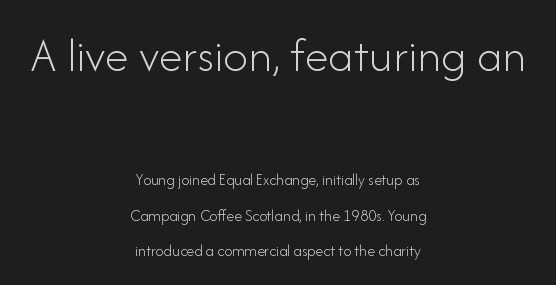
The image shows 49 px light sans-serif type, upright; set centered, loose line spacing (2.21x), normal letter spacing, not underlined; the first (top) block is 3.06x larger; low stroke contrast and a small x-height.
